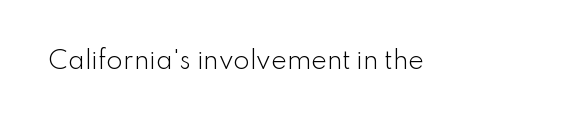
{"italic": "no", "bold": "no", "underline": "no", "letter_spacing": "normal", "letter_spacing_em": 0.0, "glyph_px": 24}
